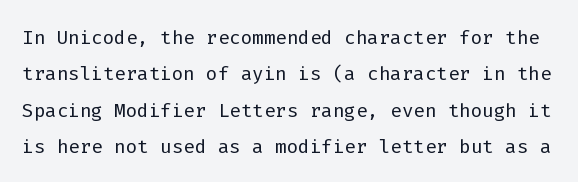
{"italic": "no", "bold": "no", "underline": "no", "line_spacing": "normal", "line_spacing_ratio": 1.35, "letter_spacing": "normal", "letter_spacing_em": 0.0, "glyph_px": 27}
